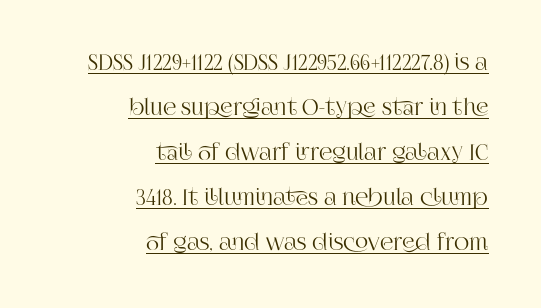
Is the block centered? No — it sits flush against the right margin. The lettering is marked with a stroke running underneath it. Interline gaps are noticeably wide in this sample. Caption: standard tracking, unaltered.
